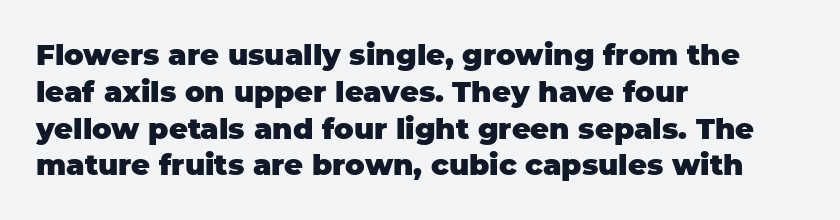
The image shows 29 px heavy sans-serif type, upright; set left-aligned, normal line spacing (1.27x), normal letter spacing, not underlined; low stroke contrast and a large x-height.
